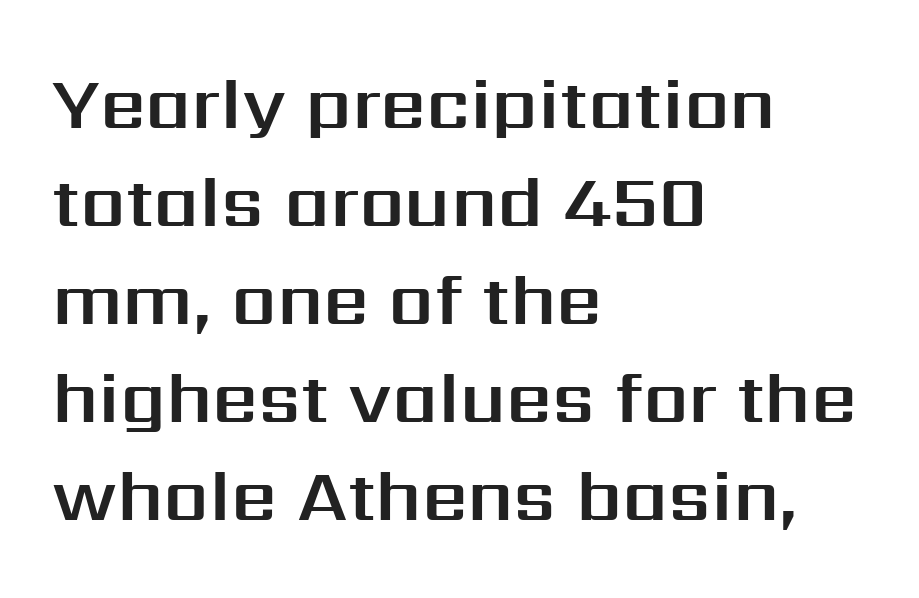
The image shows 72 px sans-serif type, upright; set left-aligned, normal line spacing (1.36x), normal letter spacing, not underlined; medium stroke contrast and a medium x-height.
